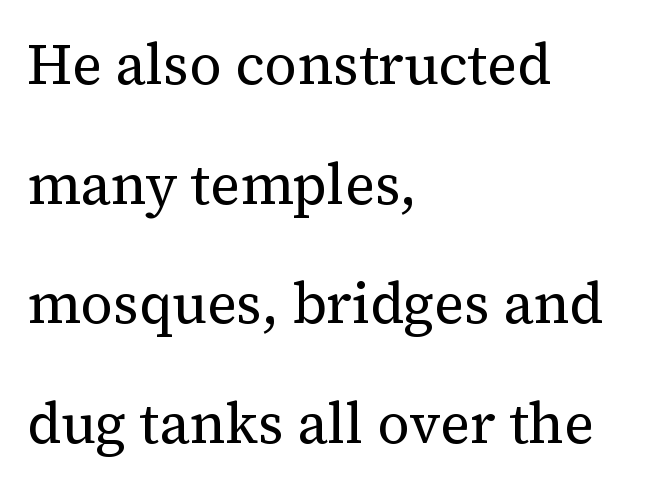
Spacing verdict: proportional, widths tailored to each character. The glyphs in this specimen are seriffed. Posture: straight, roman, zero tilt. The cut favours lightness, reaching ordinary text weight at its darkest.
